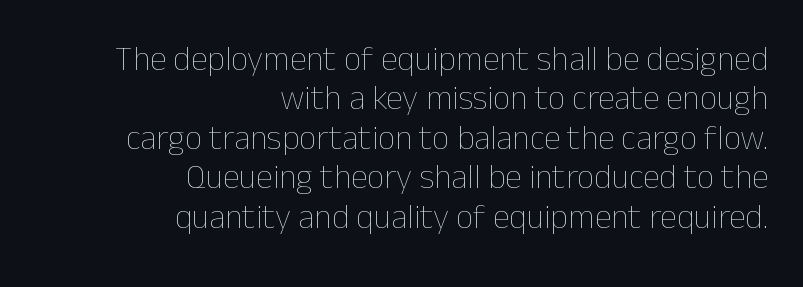
The image shows 34 px thin type, upright; set right-aligned, line spacing 1.16x, normal letter spacing, not underlined; low stroke contrast and a medium x-height.
